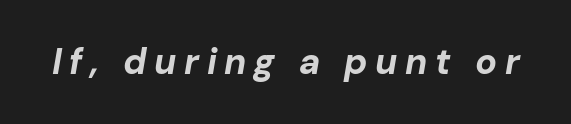
{"italic": "yes", "lean": "right", "slant_degrees": 10, "bold": "yes", "weight": "bold", "width": "normal", "stroke_contrast": "low", "x_height": "medium", "monospaced": "no", "underline": "no", "letter_spacing": "wide", "letter_spacing_em": 0.21, "glyph_px": 36}
